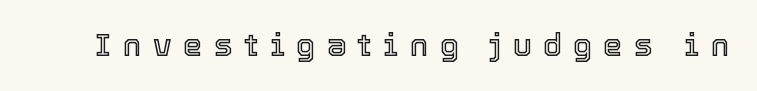
Q: Is the text italic (slanted)? A: No, it is upright.
Q: Is the text underlined? A: No.
Q: Is the spacing between letters normal or unusually wide? A: Unusually wide.
Q: Width (condensed, normal, or wide)? A: Normal.
Q: x-height? A: Medium.
Q: Monospaced? A: No.
